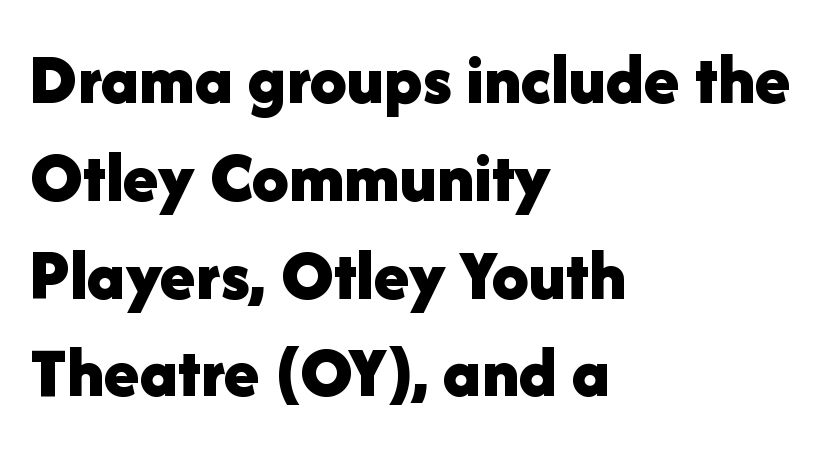
The image shows 73 px bold sans-serif type, upright; set left-aligned, normal line spacing (1.34x), normal letter spacing, not underlined; low stroke contrast and a medium x-height.
